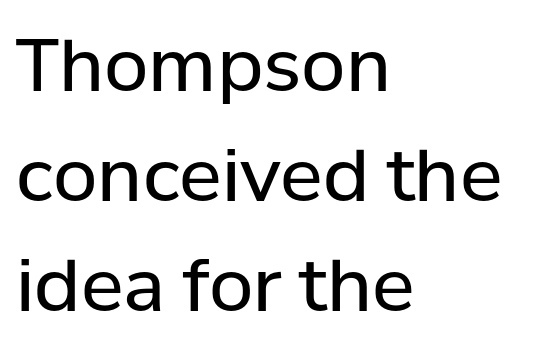
Is this a heavy cut? Hardly; it is regular or lighter. Lines of text with bare space underneath. The face used here is proportionally spaced, like ordinary book or web type. A typesetter would label this face a sans.
